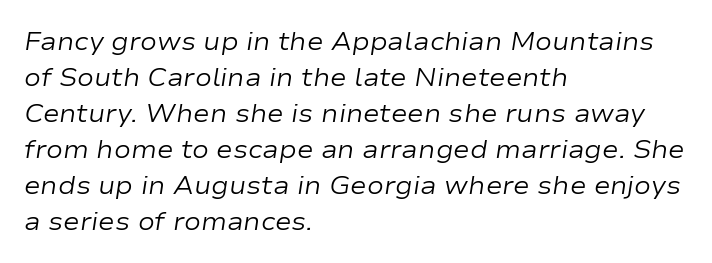
{"italic": "yes", "lean": "right", "slant_degrees": 9, "bold": "no", "underline": "no", "align": "left", "line_spacing": "normal", "line_spacing_ratio": 1.44, "letter_spacing": "normal", "letter_spacing_em": 0.0, "glyph_px": 25}
